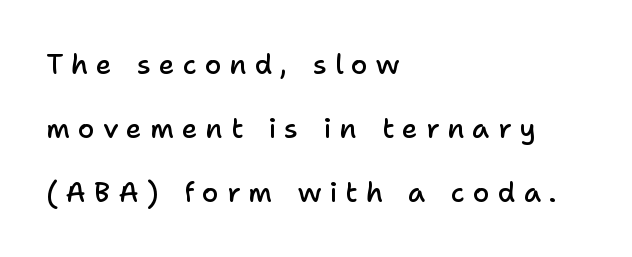
Airy leading. Just letters on the line, the space beneath them empty. Ordinary non-slanted type is in use. The rag falls on the right side of this text block.
